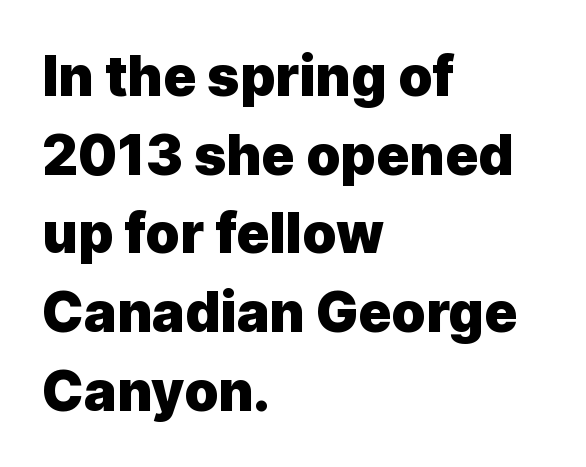
Q: Is the text bold? A: Yes.
Q: Is the text italic (slanted)? A: No, it is upright.
Q: Is the typeface a serif or a sans-serif typeface? A: Sans-serif.
Q: Is the text underlined? A: No.
Q: How is the paragraph aligned? A: Left-aligned.
Q: Is the spacing between letters normal or unusually wide? A: Normal.
Q: Is the spacing between lines tight, normal or loose? A: Normal.
Q: Width (condensed, normal, or wide)? A: Normal.
Q: x-height? A: Medium.
Q: Monospaced? A: No.
